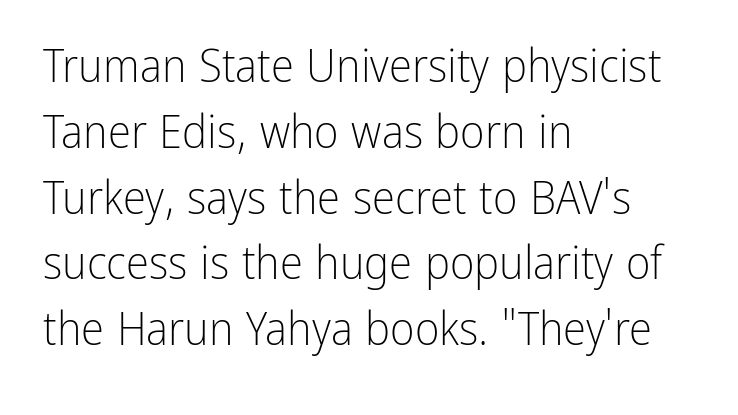
{"serif": "no", "italic": "no", "bold": "no", "weight": "light", "width": "condensed", "stroke_contrast": "low", "x_height": "medium", "monospaced": "no", "underline": "no", "align": "left", "line_spacing": "normal", "line_spacing_ratio": 1.4, "letter_spacing": "normal", "letter_spacing_em": 0.0, "glyph_px": 47}
